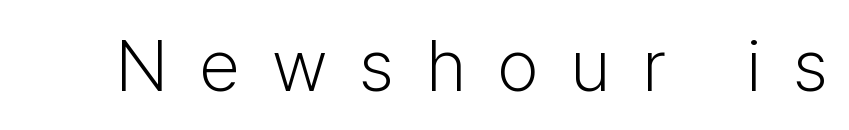
Q: Is the text bold? A: No.
Q: Is the text italic (slanted)? A: No, it is upright.
Q: Is the typeface a serif or a sans-serif typeface? A: Sans-serif.
Q: Is the text underlined? A: No.
Q: Is the spacing between letters normal or unusually wide? A: Unusually wide.
Q: Width (condensed, normal, or wide)? A: Normal.
Q: Stroke contrast? A: Low.
Q: x-height? A: Medium.
Q: Monospaced? A: No.
